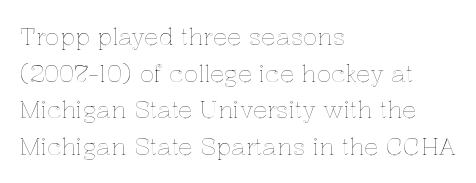
{"italic": "no", "underline": "no", "align": "left", "line_spacing": "normal", "line_spacing_ratio": 1.53, "letter_spacing": "normal", "letter_spacing_em": 0.0, "glyph_px": 24}
